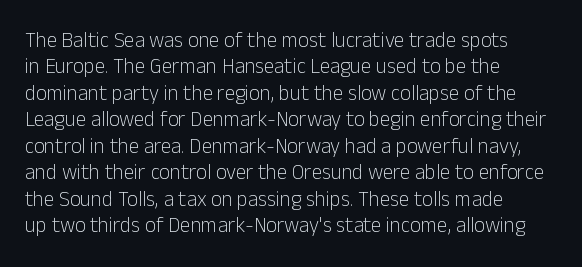
The rendering uses a moderate line-height, typical for paragraphs. Only glyphs here, with clear space below each row. The passage is arranged the way most books set body copy — flush left. Spacing between characters is what you'd get straight out of the box.
